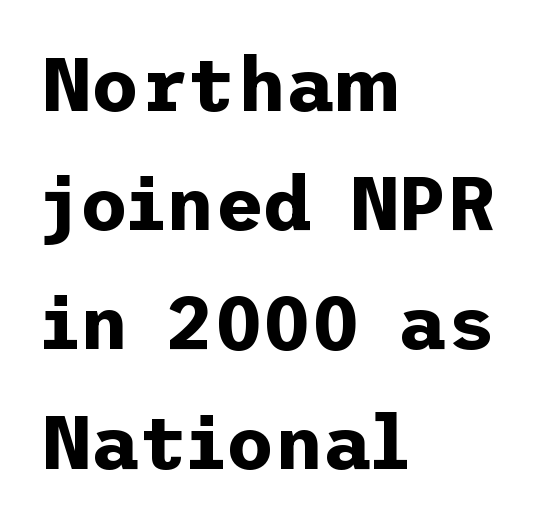
A classic flush-left, rag-right setting is used for this passage. This sample keeps an unexceptional amount of space between lines. Serifs: no, the terminals of the letterforms are clean. The baseline area is clear.
